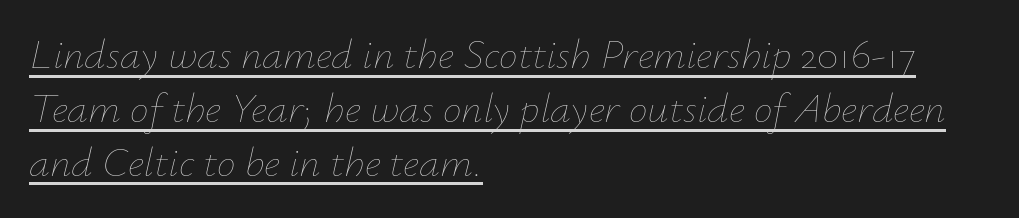
{"italic": "yes", "lean": "right", "slant_degrees": 12, "bold": "no", "weight": "thin", "width": "normal", "stroke_contrast": "low", "x_height": "small", "monospaced": "no", "underline": "yes", "align": "left", "line_spacing": "normal", "line_spacing_ratio": 1.28, "letter_spacing": "normal", "letter_spacing_em": 0.0, "glyph_px": 42}
